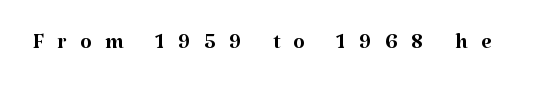
Q: Is the text bold? A: No.
Q: Is the text italic (slanted)? A: No, it is upright.
Q: Is the typeface a serif or a sans-serif typeface? A: Serif.
Q: Is the text underlined? A: No.
Q: Is the spacing between letters normal or unusually wide? A: Unusually wide.
Q: Width (condensed, normal, or wide)? A: Normal.
Q: Stroke contrast? A: Medium.
Q: x-height? A: Medium.
Q: Monospaced? A: No.
